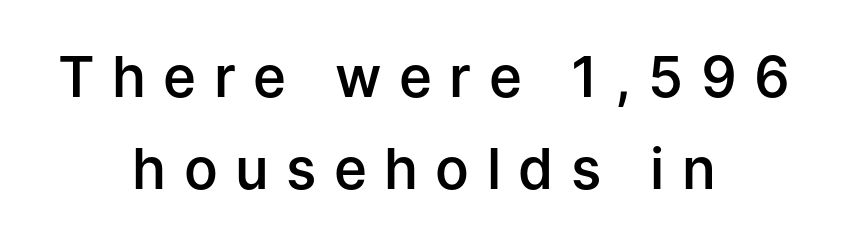
Firm but not heavy-handed strokes: this text is semibold. How would I describe the line gaps? Plain and ordinary. The lettering stays uniformly vertical, giving the passage a roman look. Decoration check: the copy has no underline. Leftover space on each line is divided equally before and after the words. Are there feet on the stems? There aren't — it's a sans.
